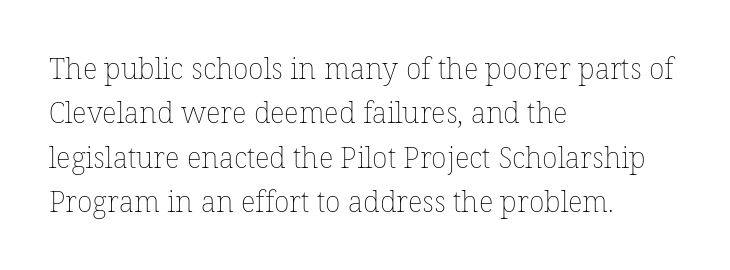
The baseline area is clear. These lines sit exactly where default settings would place them. The ragged edge is on the right, which tells us the setting is flush left. Every character sits straight up, as roman type does. Stems here are at most as thick as an everyday book face. Varying glyph widths throughout — classic text-font behaviour.
